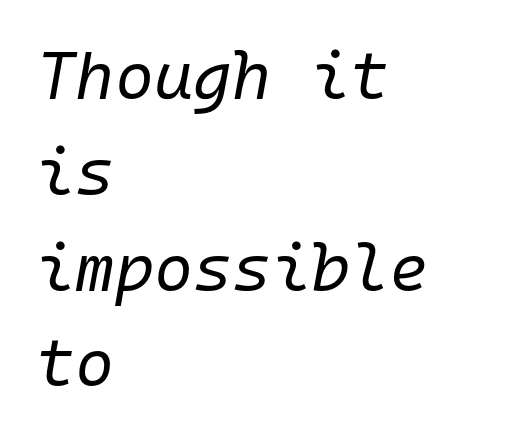
Q: Is the text bold? A: No.
Q: Is the text italic (slanted)? A: Yes, it leans right by about 10 degrees.
Q: Is the text underlined? A: No.
Q: How is the paragraph aligned? A: Left-aligned.
Q: Is the spacing between letters normal or unusually wide? A: Normal.
Q: Is the spacing between lines tight, normal or loose? A: Normal.
Q: Width (condensed, normal, or wide)? A: Normal.
Q: Stroke contrast? A: Low.
Q: x-height? A: Medium.
Q: Monospaced? A: Yes.
